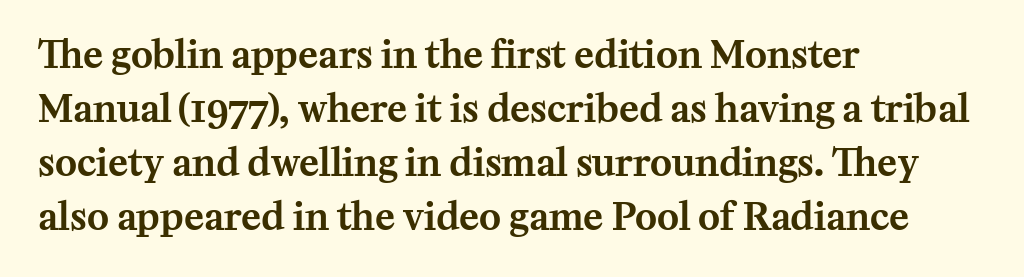
Q: Is the text italic (slanted)? A: No, it is upright.
Q: Is the typeface a serif or a sans-serif typeface? A: Serif.
Q: Is the text underlined? A: No.
Q: How is the paragraph aligned? A: Left-aligned.
Q: Is the spacing between letters normal or unusually wide? A: Normal.
Q: Is the spacing between lines tight, normal or loose? A: Normal.
Q: Width (condensed, normal, or wide)? A: Normal.
Q: Stroke contrast? A: Medium.
Q: x-height? A: Medium.
Q: Monospaced? A: No.
